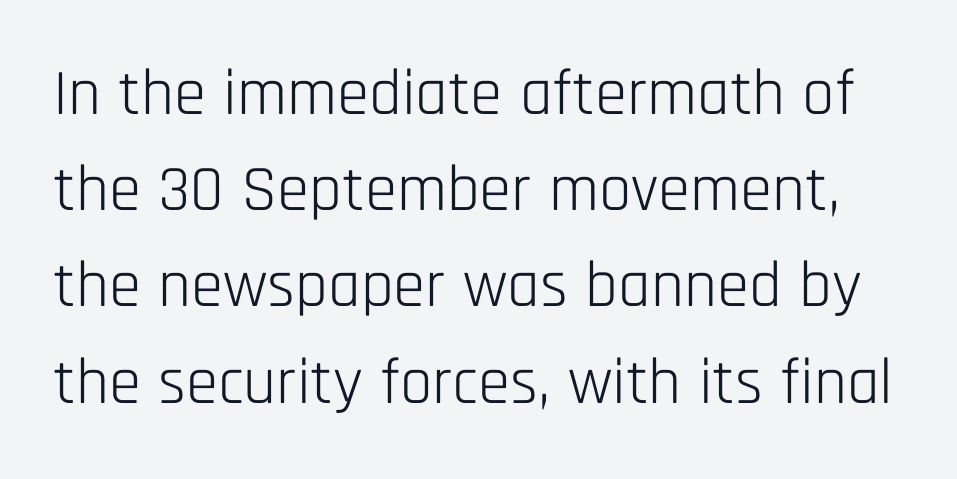
Q: Is the text bold? A: No.
Q: Is the text italic (slanted)? A: No, it is upright.
Q: Is the typeface a serif or a sans-serif typeface? A: Sans-serif.
Q: Is the text underlined? A: No.
Q: Is the spacing between letters normal or unusually wide? A: Normal.
Q: Is the spacing between lines tight, normal or loose? A: Normal.
Q: Width (condensed, normal, or wide)? A: Condensed.
Q: Stroke contrast? A: Low.
Q: x-height? A: Large.
Q: Monospaced? A: No.
